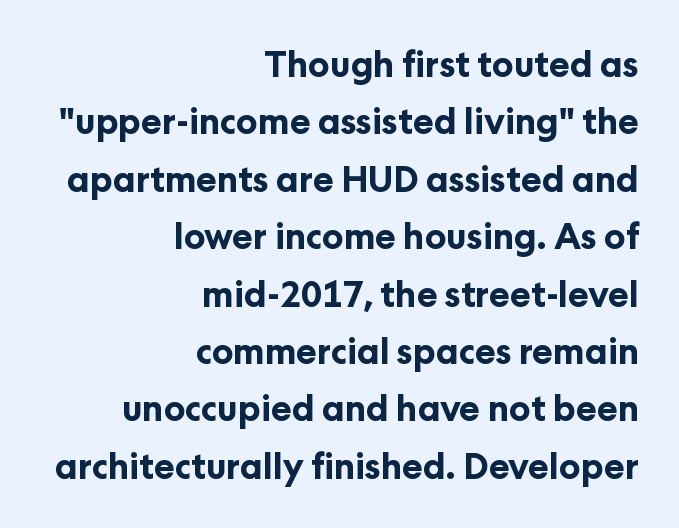
The image shows 35 px bold sans-serif type, upright; set right-aligned, normal line spacing (1.64x), normal letter spacing, not underlined; low stroke contrast and a medium x-height.
